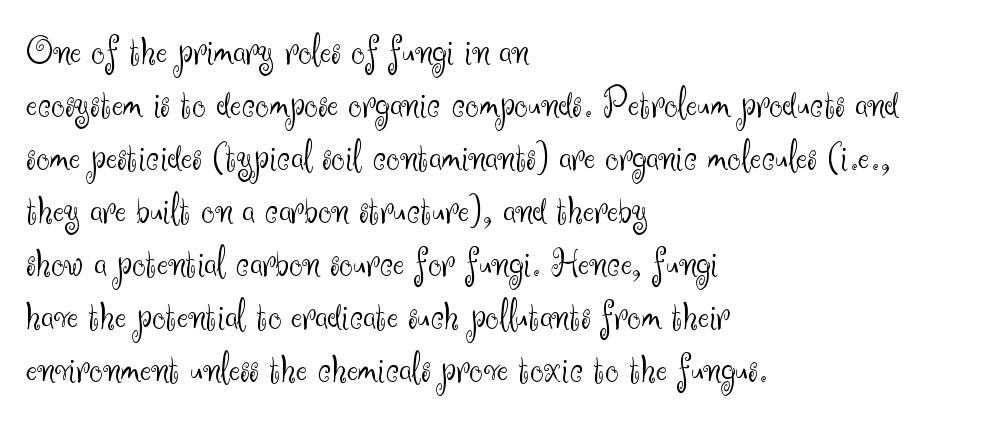
The image shows 42 px light sans-serif type, upright; set left-aligned, normal line spacing (1.26x), normal letter spacing, not underlined; medium stroke contrast and a small x-height.
